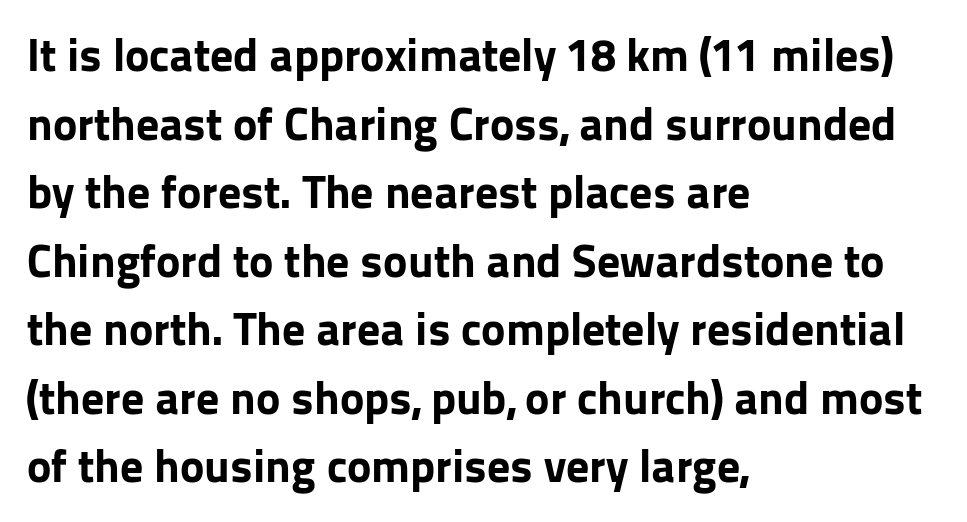
Q: Is the text bold? A: Yes.
Q: Is the text italic (slanted)? A: No, it is upright.
Q: Is the typeface a serif or a sans-serif typeface? A: Sans-serif.
Q: Is the text underlined? A: No.
Q: How is the paragraph aligned? A: Left-aligned.
Q: Is the spacing between letters normal or unusually wide? A: Normal.
Q: Is the spacing between lines tight, normal or loose? A: Normal.
Q: Width (condensed, normal, or wide)? A: Normal.
Q: Stroke contrast? A: Low.
Q: x-height? A: Medium.
Q: Monospaced? A: No.
